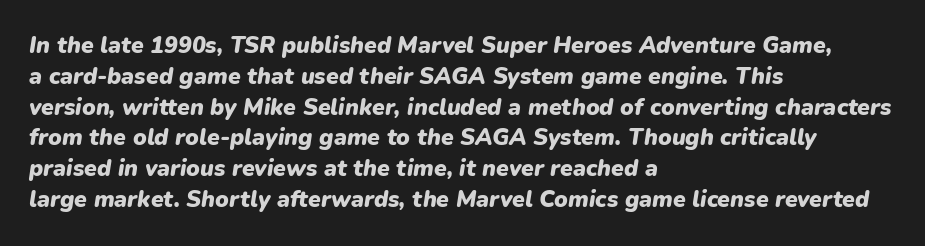
{"italic": "yes", "lean": "right", "slant_degrees": 9, "bold": "yes", "underline": "no", "align": "left", "line_spacing": "normal", "line_spacing_ratio": 1.34, "letter_spacing": "normal", "letter_spacing_em": 0.0, "glyph_px": 23}
